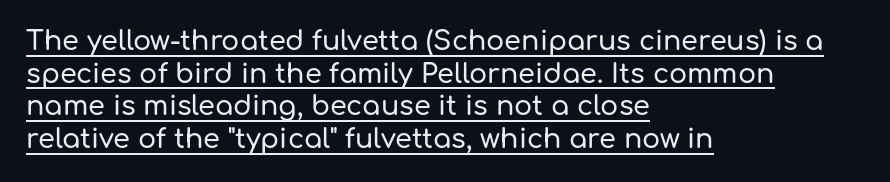
Q: Is the text italic (slanted)? A: No, it is upright.
Q: Is the text underlined? A: Yes.
Q: How is the paragraph aligned? A: Left-aligned.
Q: Is the spacing between letters normal or unusually wide? A: Normal.
